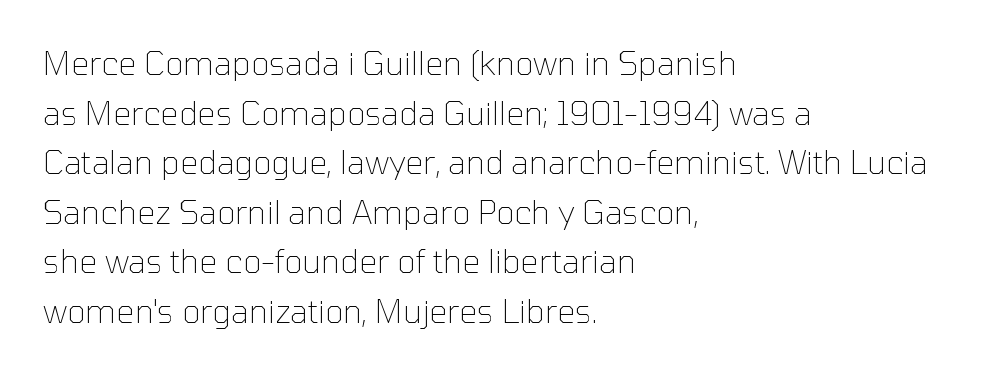
{"serif": "no", "italic": "no", "bold": "no", "weight": "thin", "width": "normal", "stroke_contrast": "low", "x_height": "medium", "monospaced": "no", "underline": "no", "align": "left", "line_spacing": "normal", "line_spacing_ratio": 1.55, "letter_spacing": "normal", "letter_spacing_em": 0.0, "glyph_px": 32}
